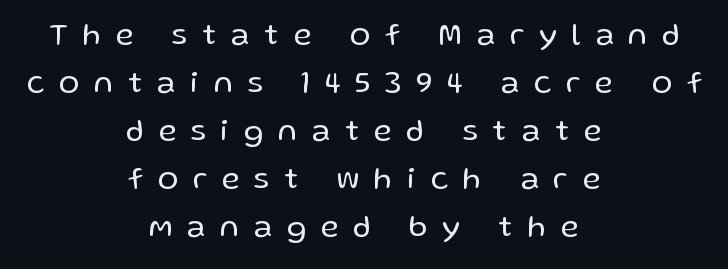
The image shows 31 px regular-weight sans-serif type, upright; set centered, normal line spacing (1.55x), unusually wide letter spacing (+0.48 em), not underlined; low stroke contrast and a medium x-height.
